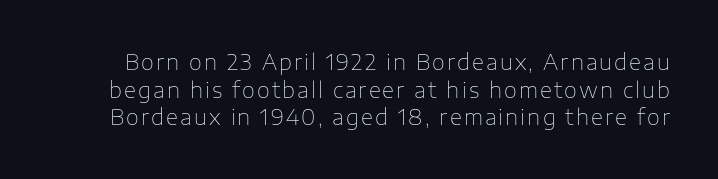
The image shows 21 px text type, upright; set normal line spacing (1.31x), not underlined.
